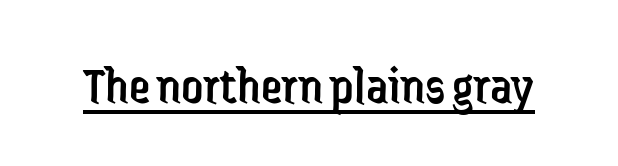
Typographically, this falls in the sans-serif category. You could not count columns in this text — the font is proportionally spaced. Glyph-to-glyph distance matches everyday printed text. The cut favours lightness, reaching ordinary text weight at its darkest. Italic: no, the glyphs are upright roman.
